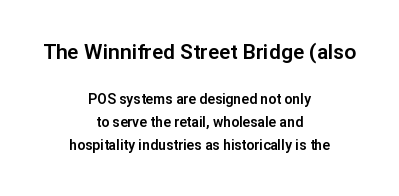
{"italic": "no", "underline": "no", "align": "center", "line_spacing": "normal", "line_spacing_ratio": 1.66, "letter_spacing": "normal", "letter_spacing_em": 0.0, "larger_block": "first", "size_ratio": 1.5, "glyph_px": 21}
